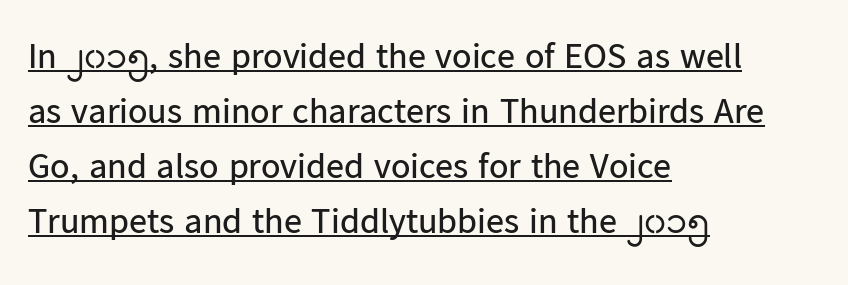
Is this a fixed-width face? No — the glyphs have proportional, varying widths. The typesetter has applied underlining to the passage shown. Is this a heavy cut? Hardly; it is regular or lighter. This rendering leaves character spacing at its baseline value. Does the copy run flush right? No — it runs flush left.
